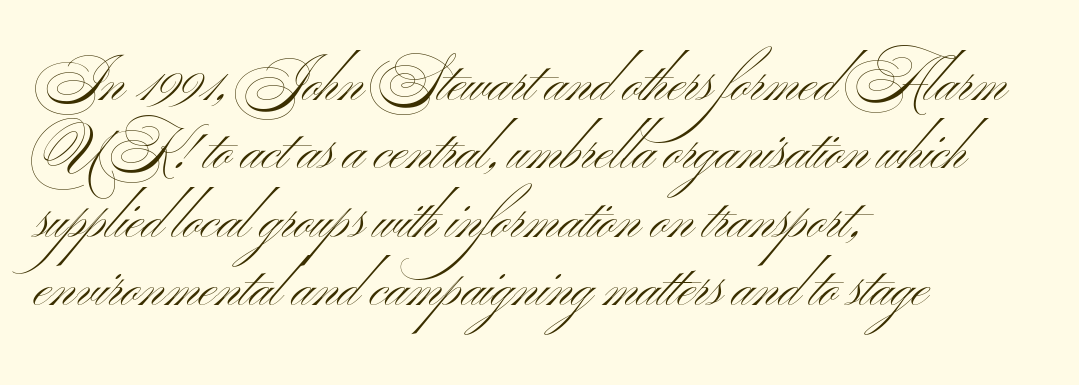
Q: Is the text bold? A: No.
Q: Is the text italic (slanted)? A: Yes.
Q: Is the typeface a serif or a sans-serif typeface? A: Sans-serif.
Q: Is the text underlined? A: No.
Q: How is the paragraph aligned? A: Left-aligned.
Q: Is the spacing between letters normal or unusually wide? A: Normal.
Q: Width (condensed, normal, or wide)? A: Wide.
Q: Stroke contrast? A: Medium.
Q: x-height? A: Small.
Q: Monospaced? A: No.
